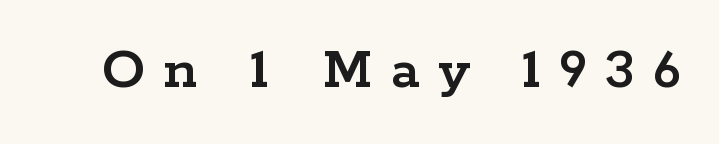
The image shows 61 px wide serif type, upright; set unusually wide letter spacing (+0.29 em), not underlined; low stroke contrast and a medium x-height.
